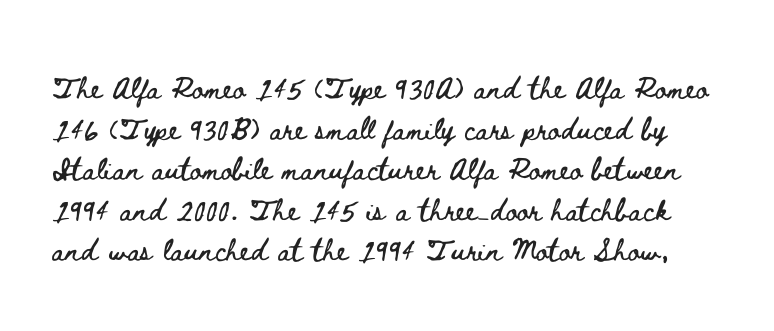
Q: Is the text italic (slanted)? A: Yes.
Q: Is the text underlined? A: No.
Q: Is the spacing between letters normal or unusually wide? A: Normal.
Q: Is the spacing between lines tight, normal or loose? A: Normal.
Q: Width (condensed, normal, or wide)? A: Wide.
Q: Stroke contrast? A: Low.
Q: x-height? A: Small.
Q: Monospaced? A: No.
